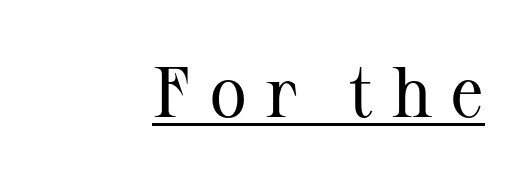
{"serif": "yes", "italic": "no", "bold": "no", "weight": "regular", "width": "normal", "stroke_contrast": "medium", "x_height": "medium", "monospaced": "no", "underline": "yes", "letter_spacing": "wide", "letter_spacing_em": 0.26, "glyph_px": 71}
